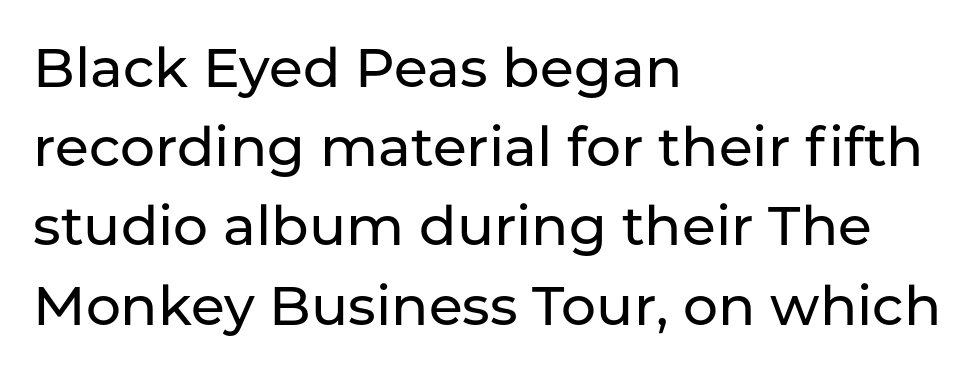
{"serif": "no", "italic": "no", "width": "normal", "stroke_contrast": "low", "x_height": "medium", "monospaced": "no", "underline": "no", "align": "left", "line_spacing": "normal", "line_spacing_ratio": 1.44, "letter_spacing": "normal", "letter_spacing_em": 0.0, "glyph_px": 55}
